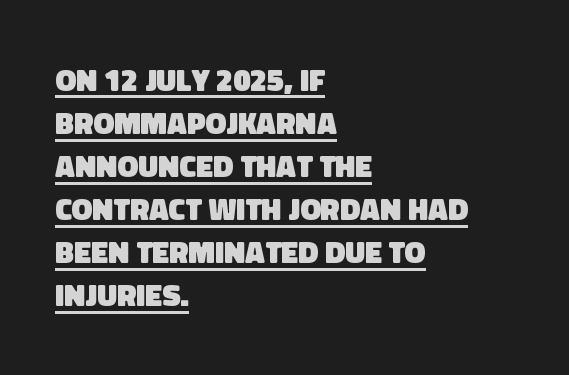
The image shows 31 px heavy sans-serif type; set left-aligned, normal line spacing (1.39x), normal letter spacing, underlined; low stroke contrast and a large x-height.
